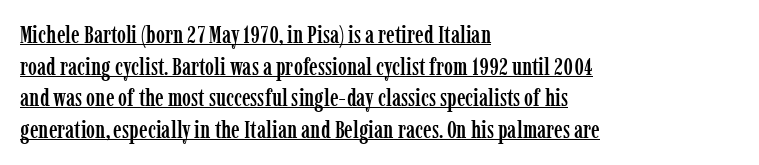
Q: Is the text italic (slanted)? A: No, it is upright.
Q: Is the text underlined? A: Yes.
Q: How is the paragraph aligned? A: Left-aligned.
Q: Is the spacing between letters normal or unusually wide? A: Normal.
Q: Is the spacing between lines tight, normal or loose? A: Normal.
